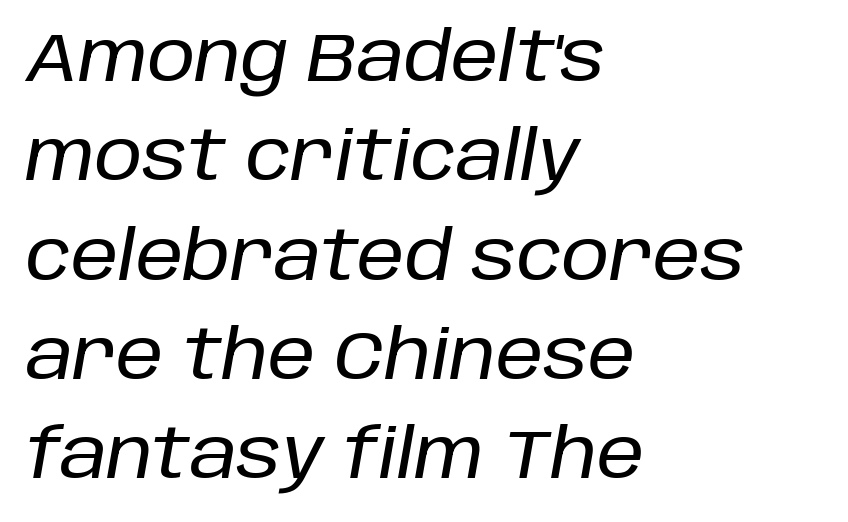
Q: Is the text italic (slanted)? A: Yes, it leans right by about 10 degrees.
Q: Is the text underlined? A: No.
Q: How is the paragraph aligned? A: Left-aligned.
Q: Is the spacing between letters normal or unusually wide? A: Normal.
Q: Is the spacing between lines tight, normal or loose? A: Normal.
Q: Width (condensed, normal, or wide)? A: Normal.
Q: Stroke contrast? A: Low.
Q: x-height? A: Large.
Q: Monospaced? A: No.
